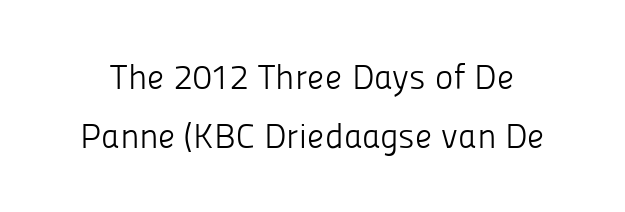
Q: Is the text bold? A: No.
Q: Is the text italic (slanted)? A: No, it is upright.
Q: Is the typeface a serif or a sans-serif typeface? A: Sans-serif.
Q: Is the text underlined? A: No.
Q: Is the spacing between letters normal or unusually wide? A: Normal.
Q: Is the spacing between lines tight, normal or loose? A: Normal.
Q: Width (condensed, normal, or wide)? A: Normal.
Q: Stroke contrast? A: Low.
Q: x-height? A: Medium.
Q: Monospaced? A: No.
